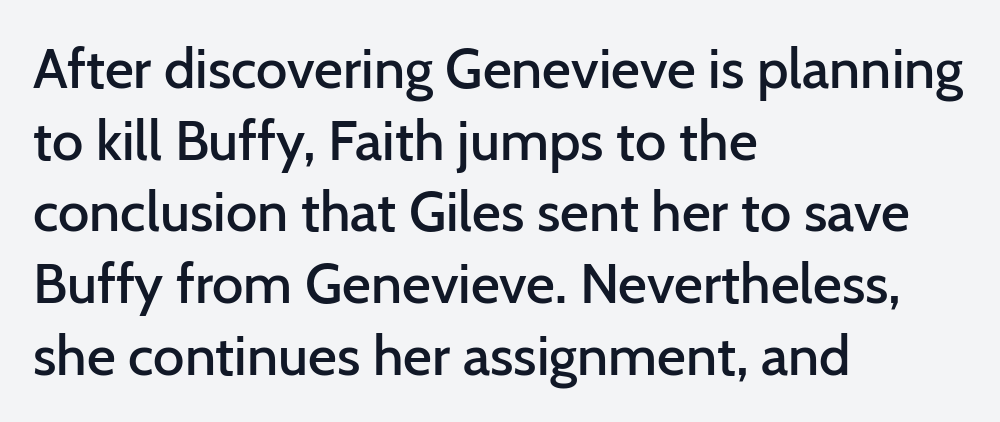
The image shows 56 px semibold sans-serif type, upright; set left-aligned, normal line spacing (1.28x), normal letter spacing, not underlined; low stroke contrast and a medium x-height.
